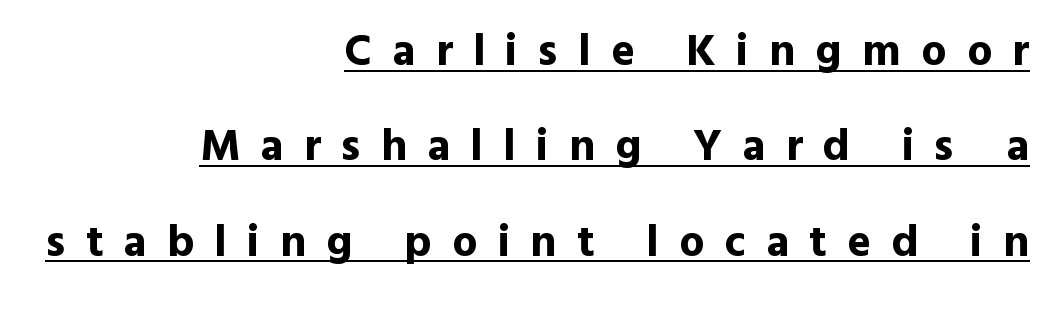
Q: Is the text bold? A: Yes.
Q: Is the text italic (slanted)? A: No, it is upright.
Q: Is the typeface a serif or a sans-serif typeface? A: Sans-serif.
Q: Is the text underlined? A: Yes.
Q: How is the paragraph aligned? A: Right-aligned.
Q: Is the spacing between letters normal or unusually wide? A: Unusually wide.
Q: Is the spacing between lines tight, normal or loose? A: Loose.
Q: Width (condensed, normal, or wide)? A: Normal.
Q: x-height? A: Medium.
Q: Monospaced? A: No.
